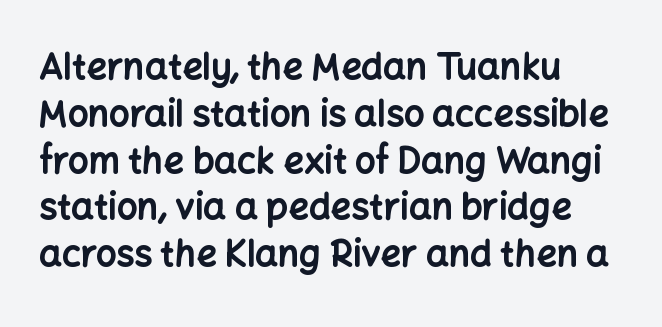
The image shows 36 px bold sans-serif type, upright; set left-aligned, normal line spacing (1.3x), normal letter spacing, not underlined; low stroke contrast and a medium x-height.
